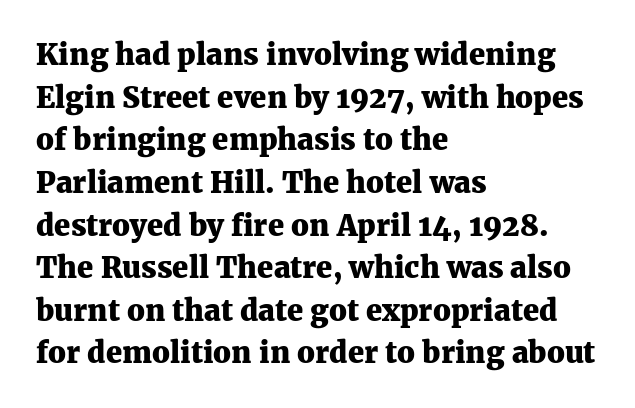
{"serif": "yes", "italic": "no", "bold": "yes", "weight": "heavy", "width": "normal", "stroke_contrast": "medium", "x_height": "medium", "monospaced": "no", "underline": "no", "align": "left", "line_spacing": "normal", "line_spacing_ratio": 1.47, "letter_spacing": "normal", "letter_spacing_em": 0.0, "glyph_px": 29}
